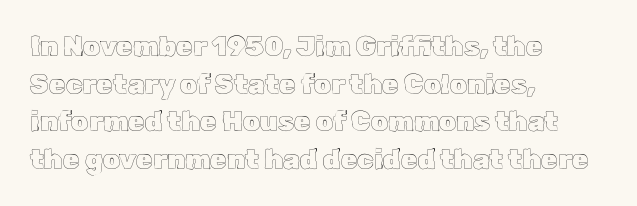
Plain, unruled lines of type. The lines in this sample share a left origin and differ only in where they stop. The specimen reads as upright at a glance. Letter spacing: default. If you measured baseline to baseline, you'd find a middling distance.
